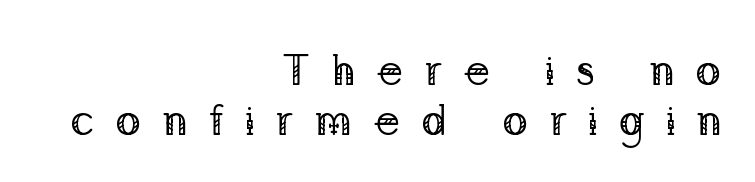
The image shows 43 px regular-weight serif type, upright; set right-aligned, line spacing 1.16x, unusually wide letter spacing (+0.48 em), not underlined; low stroke contrast and a medium x-height.
